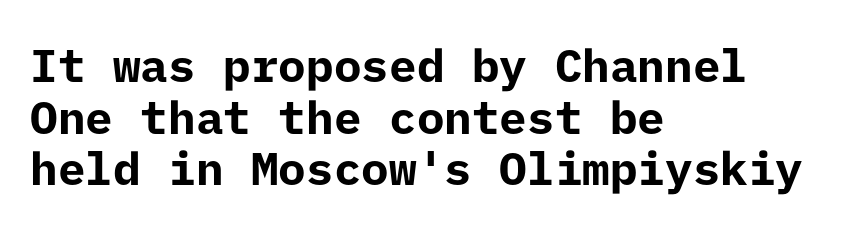
Bare-footed words on every line. The font is running at its bold setting. How are the letters spaced? Ordinarily, with no added tracking. Is there much room between lines? No — they nearly touch.
